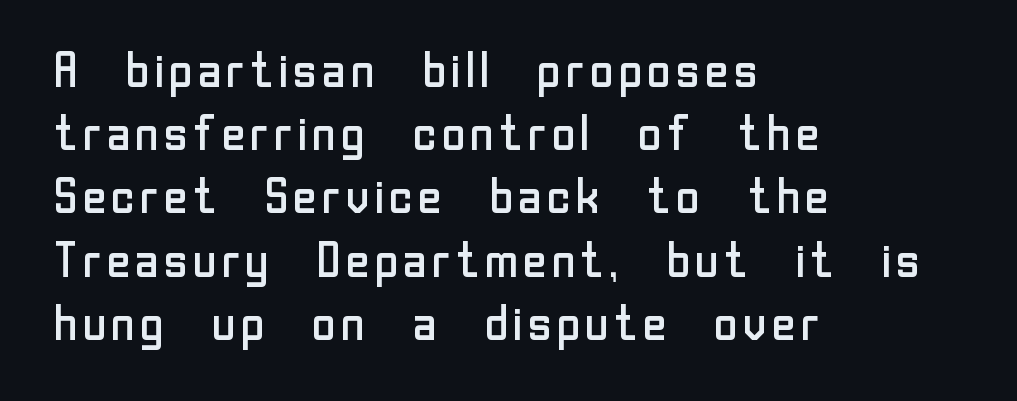
The image shows 49 px regular-weight sans-serif type, upright; set left-aligned, normal line spacing (1.29x), normal letter spacing, not underlined; low stroke contrast and a medium x-height.
